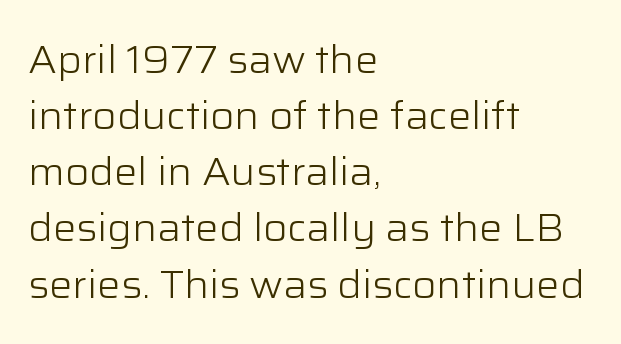
The image shows 39 px light sans-serif type, upright; set left-aligned, normal line spacing (1.44x), normal letter spacing, not underlined; low stroke contrast and a medium x-height.
